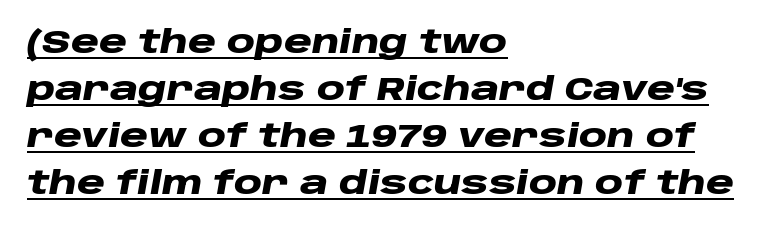
{"italic": "yes", "lean": "right", "slant_degrees": 10, "bold": "yes", "weight": "heavy", "width": "wide", "stroke_contrast": "low", "x_height": "large", "monospaced": "no", "underline": "yes", "align": "left", "line_spacing": "normal", "line_spacing_ratio": 1.47, "letter_spacing": "normal", "letter_spacing_em": 0.0, "glyph_px": 32}
